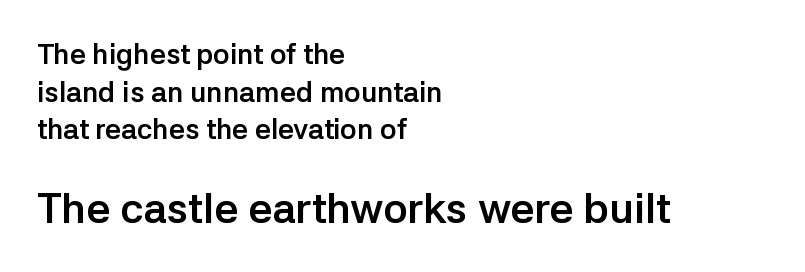
Italic? Not at all — the glyphs are vertical. I'd describe the lettering as bold — thick and assertive. Letterform terminals end flat and unadorned throughout the passage. Letters rest on an invisible, unmarked baseline. Proportional: the letters do not fall into vertical columns. Visually the block forms a straight wall on the left and a jagged coastline on the right.
